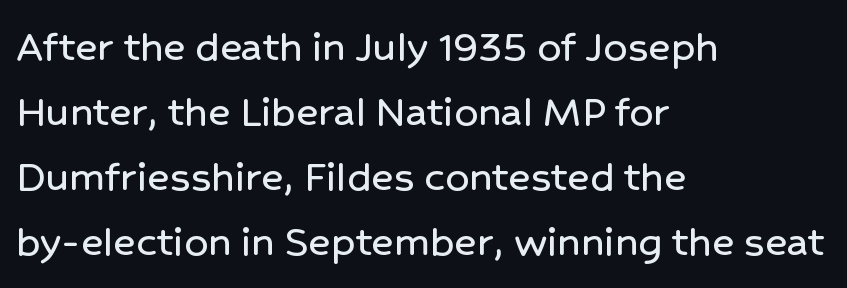
The image shows 47 px sans-serif type, upright; set left-aligned, normal line spacing (1.38x), normal letter spacing, not underlined; low stroke contrast and a medium x-height.
